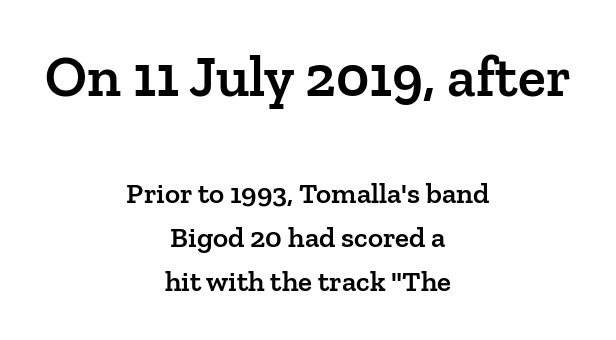
{"serif": "yes", "italic": "no", "bold": "semi", "weight": "semibold", "width": "normal", "stroke_contrast": "low", "x_height": "medium", "monospaced": "no", "underline": "no", "align": "center", "line_spacing": "normal", "line_spacing_ratio": 1.51, "letter_spacing": "normal", "letter_spacing_em": 0.0, "larger_block": "first", "size_ratio": 2.0, "glyph_px": 58}
